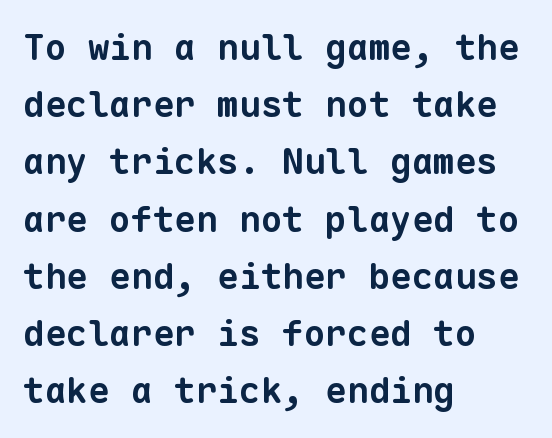
The image shows 36 px bold sans-serif type, monospaced; set left-aligned, normal line spacing (1.59x), normal letter spacing, not underlined; low stroke contrast and a medium x-height.
